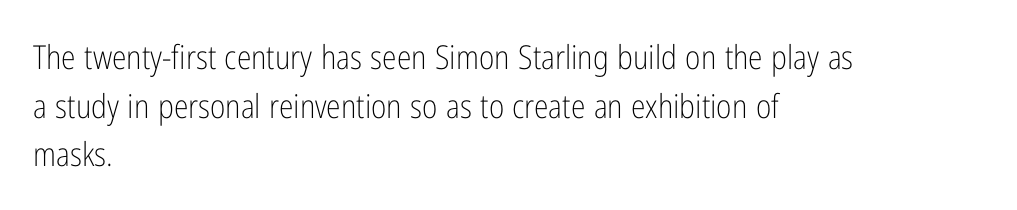
{"serif": "no", "italic": "no", "bold": "no", "weight": "light", "width": "condensed", "stroke_contrast": "low", "x_height": "medium", "monospaced": "no", "underline": "no", "align": "left", "line_spacing": "normal", "line_spacing_ratio": 1.47, "letter_spacing": "normal", "letter_spacing_em": 0.0, "glyph_px": 33}
